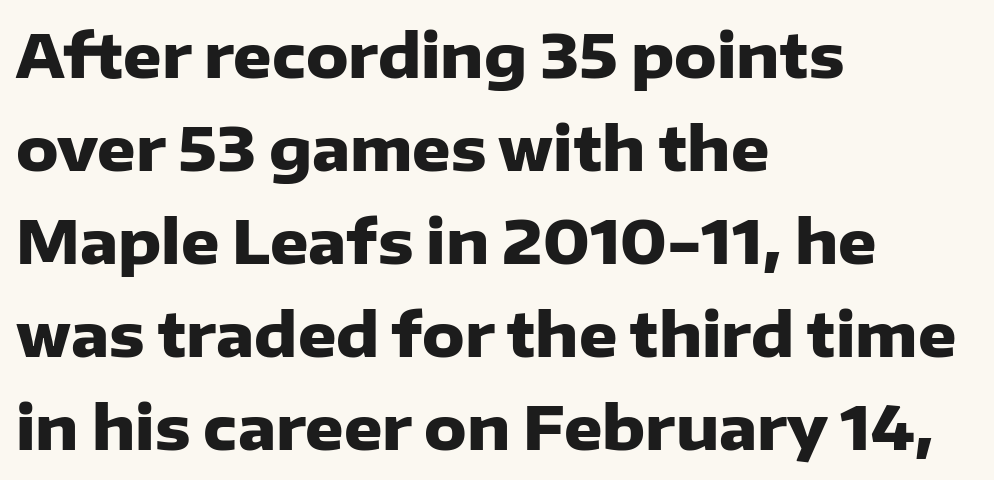
The image shows 60 px heavy sans-serif type, upright; set left-aligned, normal line spacing (1.55x), normal letter spacing, not underlined; low stroke contrast and a medium x-height.
